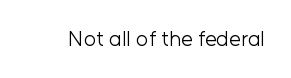
The passage shown is not underscored anywhere. The font's upright variant was chosen for this text. Stems here are at most as thick as an everyday book face. Observe the ordinary spacing: letters are neighbours, not strangers.
